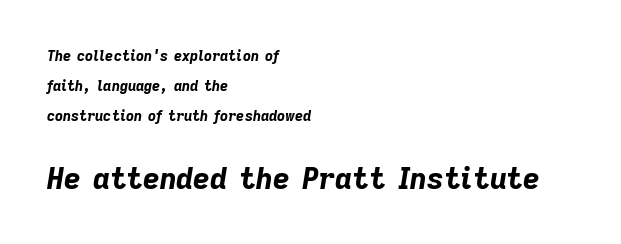
Q: Is the text bold? A: Yes.
Q: Is the text italic (slanted)? A: Yes, it leans right by about 9 degrees.
Q: Is the text underlined? A: No.
Q: How is the paragraph aligned? A: Left-aligned.
Q: Is the spacing between letters normal or unusually wide? A: Normal.
Q: Is the spacing between lines tight, normal or loose? A: Loose.
Q: Which block of text is set in a larger size, the first (top) or the second (bottom)? A: The second (bottom) one.
Q: Width (condensed, normal, or wide)? A: Normal.
Q: Stroke contrast? A: Low.
Q: x-height? A: Medium.
Q: Monospaced? A: No.
